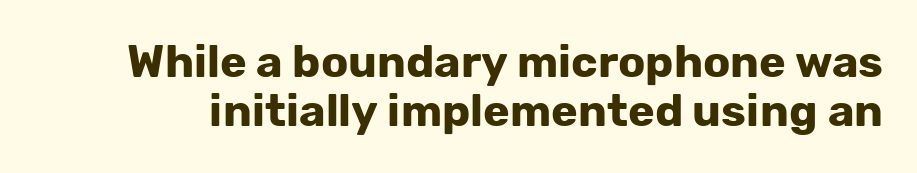
Summary of weight: heavy, a full bold. Clear beneath every line of the passage. Think of a printed novel: that variable character pitch is what you see here. Typographically, this falls in the sans-serif category.
